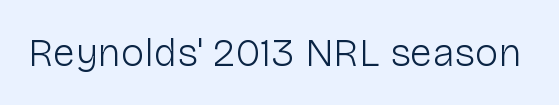
The image shows 40 px light sans-serif type, upright; set normal letter spacing, not underlined; low stroke contrast and a medium x-height.
